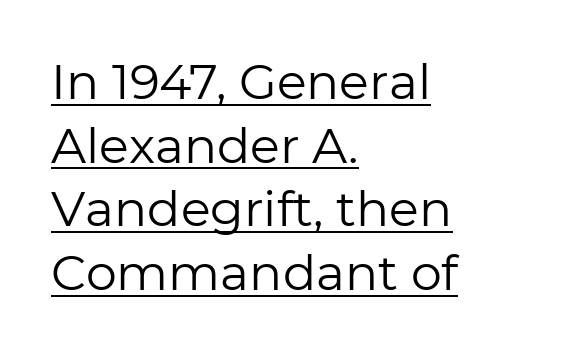
{"serif": "no", "italic": "no", "bold": "no", "weight": "regular", "width": "normal", "stroke_contrast": "low", "x_height": "medium", "monospaced": "no", "underline": "yes", "align": "left", "line_spacing": "normal", "line_spacing_ratio": 1.3, "letter_spacing": "normal", "letter_spacing_em": 0.0, "glyph_px": 49}
